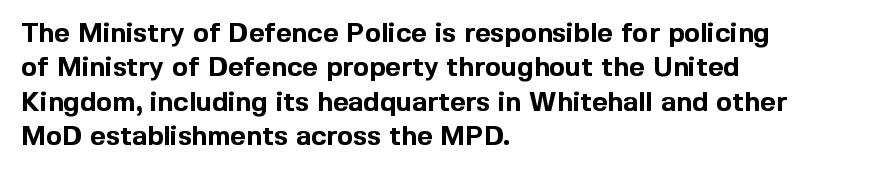
A typesetter would mark this as roman, not italic. Does the copy run flush right? No — it runs flush left. These words are printed bold, with thick strokes throughout. Successive baselines arrive at the customary interval. Caption: standard tracking, unaltered.
